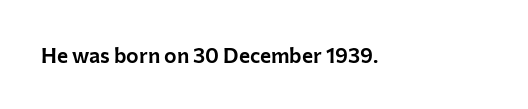
{"italic": "no", "underline": "no", "letter_spacing": "normal", "letter_spacing_em": 0.0, "glyph_px": 21}
